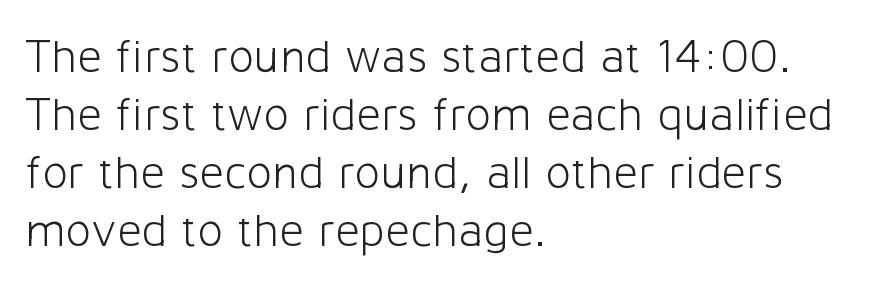
{"serif": "no", "italic": "no", "bold": "no", "weight": "light", "width": "normal", "stroke_contrast": "low", "x_height": "medium", "monospaced": "no", "underline": "no", "align": "left", "line_spacing_ratio": 1.21, "letter_spacing": "normal", "letter_spacing_em": 0.0, "glyph_px": 48}
